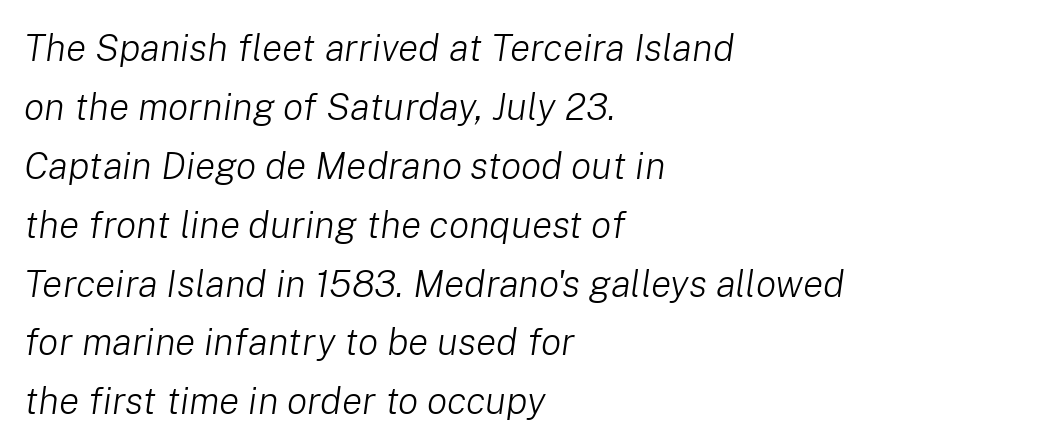
The image shows 38 px light type, italic (leaning right); set left-aligned, normal line spacing (1.55x), normal letter spacing, not underlined; low stroke contrast and a medium x-height.
